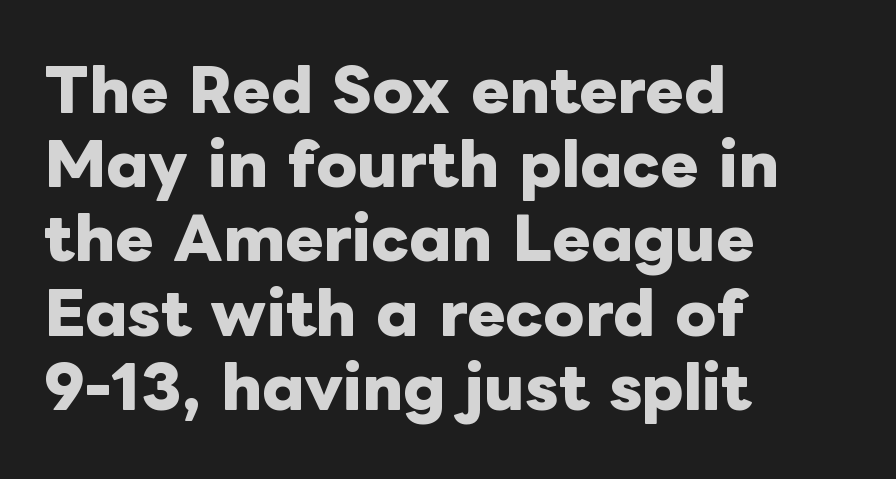
The image shows 58 px heavy type, upright; set left-aligned, normal line spacing (1.28x), normal letter spacing, not underlined; low stroke contrast and a medium x-height.
